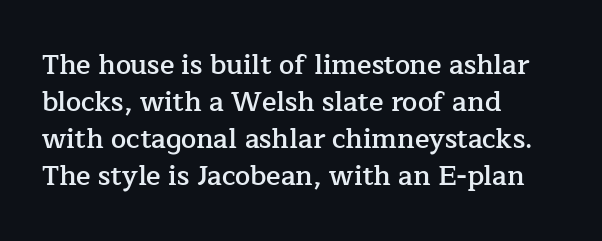
The image shows 27 px text type, upright; set left-aligned, normal line spacing (1.37x), normal letter spacing, not underlined.
